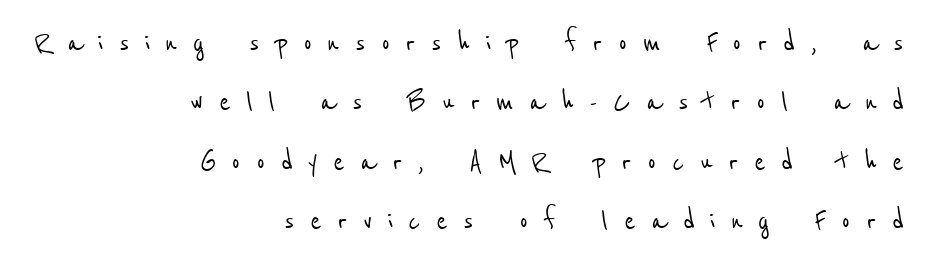
Casual observation: everything's shoved over to the right. The foot of each line stays bare and open. A sans-serif font was chosen for this passage. Character widths vary here, with narrow letters taking less room than wide ones. This sample uses expanded letter spacing, leaving extra air between glyphs.
